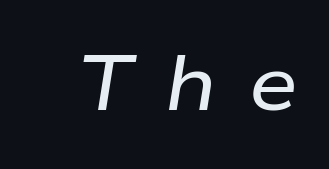
The gaps between neighbouring characters are conspicuously large. This sample has the flowing, uneven cadence of proportional lettering. Words float on clear page, feet unadorned. This sample uses an oblique cut, with every glyph tilted off the vertical.
